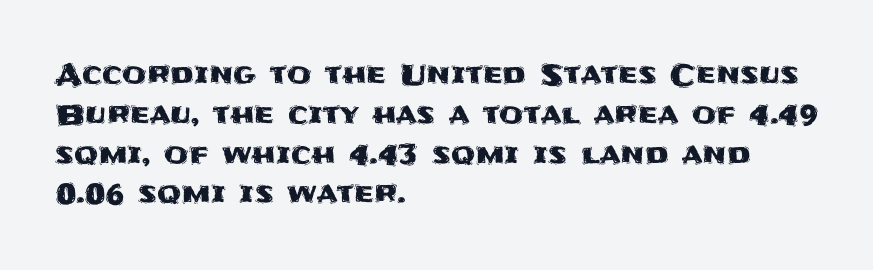
The image shows 28 px sans-serif type, upright; set left-aligned, normal line spacing (1.42x), normal letter spacing, not underlined; medium stroke contrast and a large x-height.
